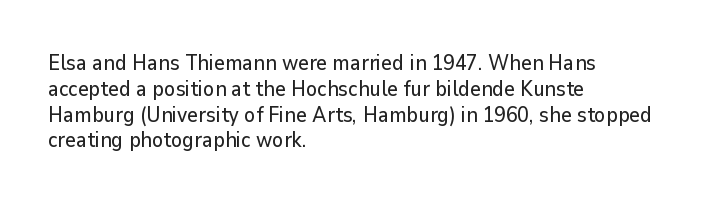
Q: Is the text italic (slanted)? A: No, it is upright.
Q: Is the text underlined? A: No.
Q: How is the paragraph aligned? A: Left-aligned.
Q: Is the spacing between letters normal or unusually wide? A: Normal.
